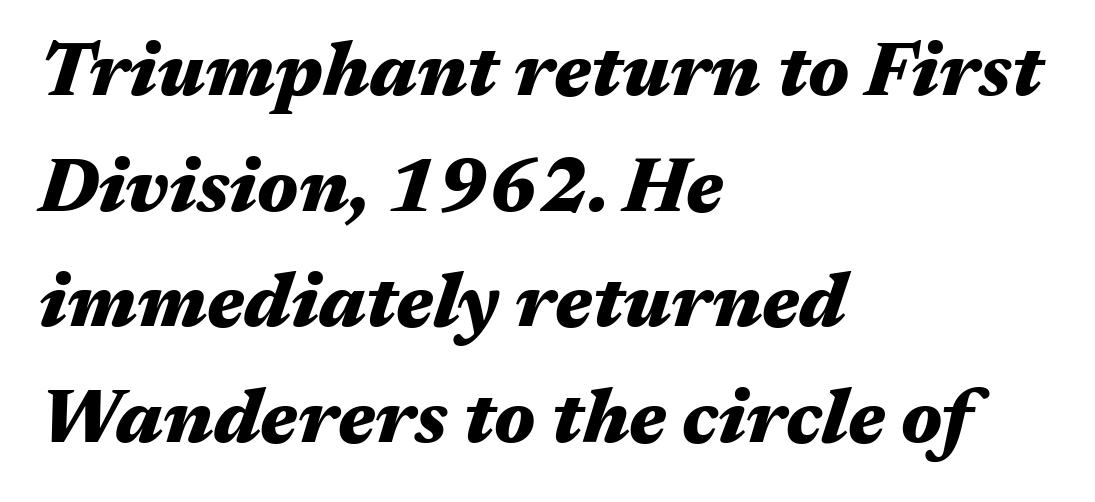
Rendered with sloped, italic letterforms. Lines of text with bare space underneath. In terms of weight, the rendering is a true, heavy bold. The type is set solid horizontally, with unmodified tracking.
